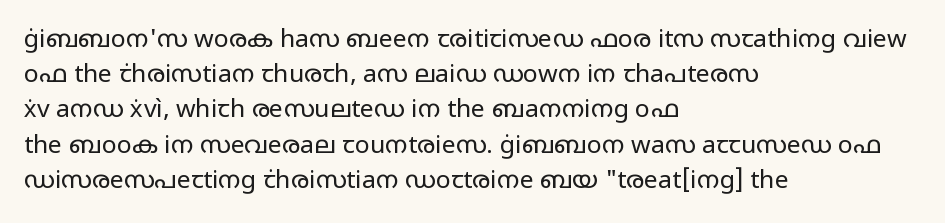
Q: Is the text bold? A: No.
Q: Is the text italic (slanted)? A: No, it is upright.
Q: Is the text underlined? A: No.
Q: How is the paragraph aligned? A: Left-aligned.
Q: Is the spacing between letters normal or unusually wide? A: Normal.
Q: Is the spacing between lines tight, normal or loose? A: Normal.
